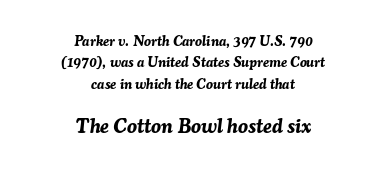
Q: Is the text bold? A: Yes.
Q: Is the text italic (slanted)? A: Yes, it leans right by about 7 degrees.
Q: Is the text underlined? A: No.
Q: How is the paragraph aligned? A: Centered.
Q: Is the spacing between letters normal or unusually wide? A: Normal.
Q: Is the spacing between lines tight, normal or loose? A: Normal.
Q: Which block of text is set in a larger size, the first (top) or the second (bottom)? A: The second (bottom) one.
